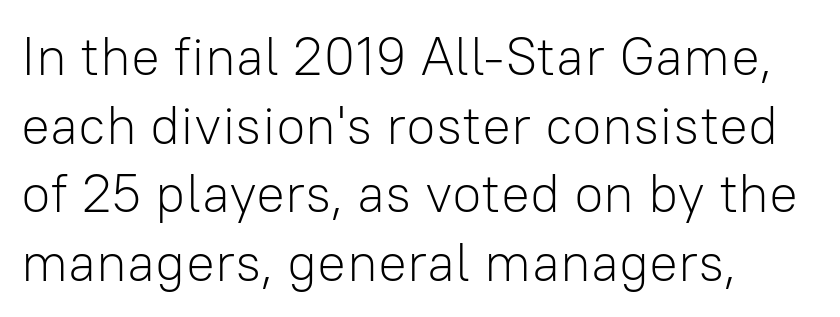
{"serif": "no", "italic": "no", "bold": "no", "weight": "light", "width": "normal", "stroke_contrast": "low", "x_height": "medium", "monospaced": "no", "underline": "no", "align": "left", "line_spacing": "normal", "line_spacing_ratio": 1.27, "letter_spacing": "normal", "letter_spacing_em": 0.0, "glyph_px": 54}
